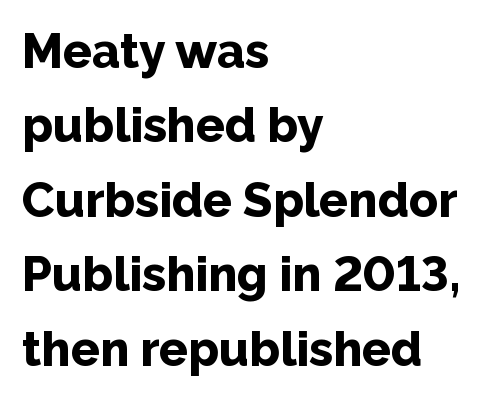
{"serif": "no", "italic": "no", "bold": "yes", "weight": "bold", "width": "normal", "stroke_contrast": "low", "x_height": "medium", "monospaced": "no", "underline": "no", "align": "left", "line_spacing": "normal", "line_spacing_ratio": 1.55, "letter_spacing": "normal", "letter_spacing_em": 0.0, "glyph_px": 48}
